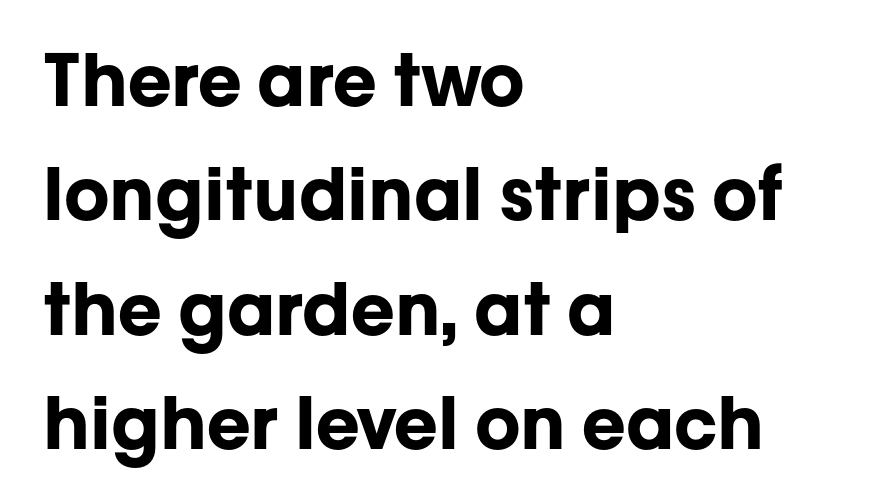
Q: Is the text bold? A: Yes.
Q: Is the text italic (slanted)? A: No, it is upright.
Q: Is the typeface a serif or a sans-serif typeface? A: Sans-serif.
Q: Is the text underlined? A: No.
Q: How is the paragraph aligned? A: Left-aligned.
Q: Is the spacing between letters normal or unusually wide? A: Normal.
Q: Is the spacing between lines tight, normal or loose? A: Normal.
Q: Width (condensed, normal, or wide)? A: Normal.
Q: Stroke contrast? A: Low.
Q: x-height? A: Medium.
Q: Monospaced? A: No.
